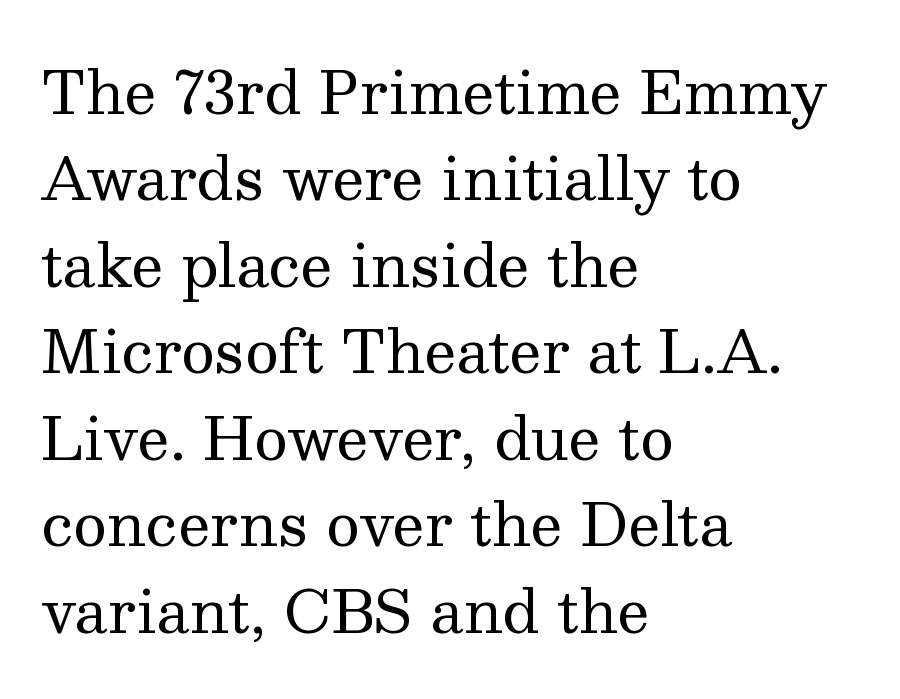
{"serif": "yes", "italic": "no", "bold": "no", "weight": "regular", "width": "normal", "stroke_contrast": "medium", "x_height": "medium", "monospaced": "no", "underline": "no", "align": "left", "line_spacing": "normal", "line_spacing_ratio": 1.49, "letter_spacing": "normal", "letter_spacing_em": 0.0, "glyph_px": 58}
